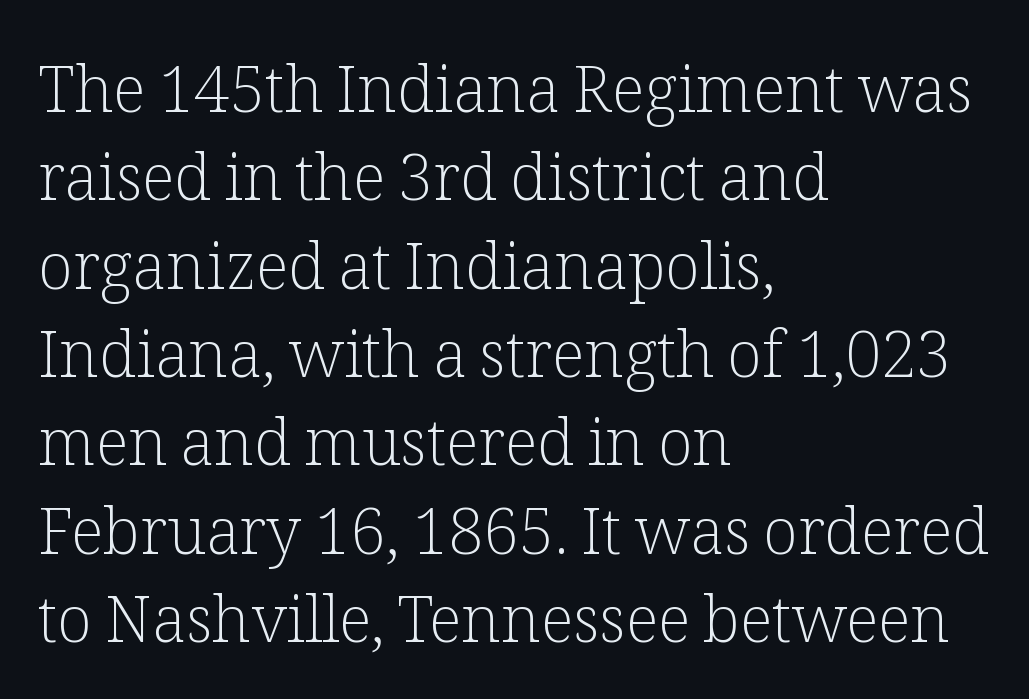
{"serif": "yes", "italic": "no", "bold": "no", "weight": "light", "width": "normal", "stroke_contrast": "low", "x_height": "medium", "monospaced": "no", "underline": "no", "align": "left", "line_spacing": "normal", "line_spacing_ratio": 1.38, "letter_spacing": "normal", "letter_spacing_em": 0.0, "glyph_px": 64}
